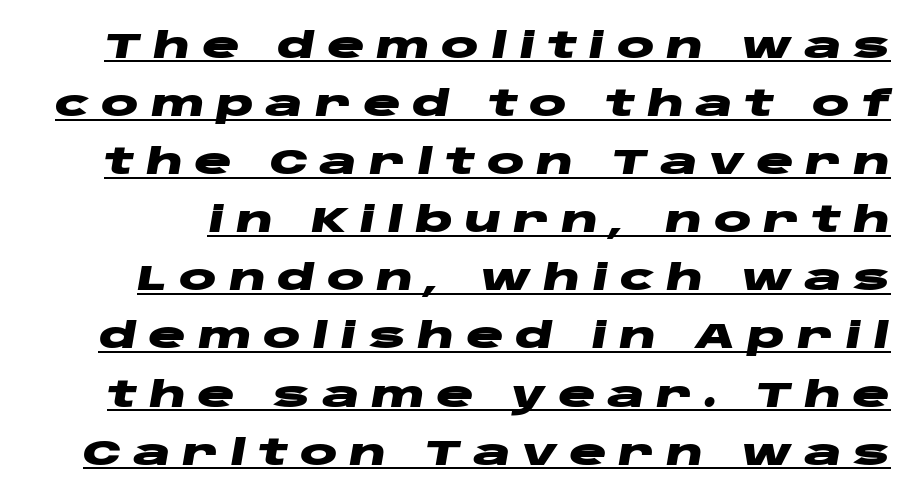
{"italic": "yes", "lean": "right", "slant_degrees": 10, "bold": "yes", "weight": "heavy", "width": "wide", "stroke_contrast": "low", "x_height": "large", "monospaced": "no", "underline": "yes", "line_spacing": "normal", "line_spacing_ratio": 1.66, "letter_spacing": "wide", "letter_spacing_em": 0.33, "glyph_px": 35}
